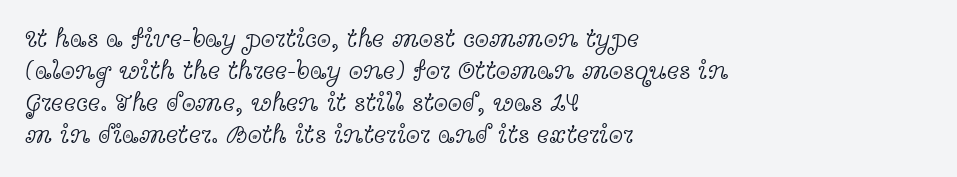
The passage shown is not underscored anywhere. Words appear dense and cohesive because spacing is normal. Alignment: flush left. Unlike italic type, these characters show no tilt at all.
